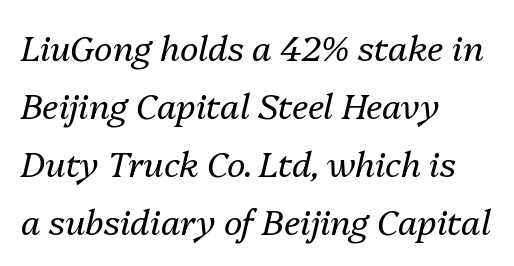
The image shows 35 px regular-weight type, italic (leaning right); set left-aligned, normal line spacing (1.66x), normal letter spacing, not underlined; medium stroke contrast and a medium x-height.
